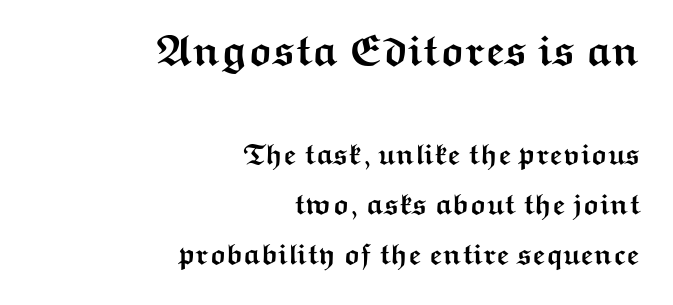
This sample is right-justified, so line beginnings fall wherever the words allow. Heft: maximum for text — a bold. Whoever set this made the first block the dominant, larger element. Is this a fixed-width face? No — the glyphs have proportional, varying widths. Nobody drew a line under any word here. Is this a sans? Yes — the strokes have no serifs.
